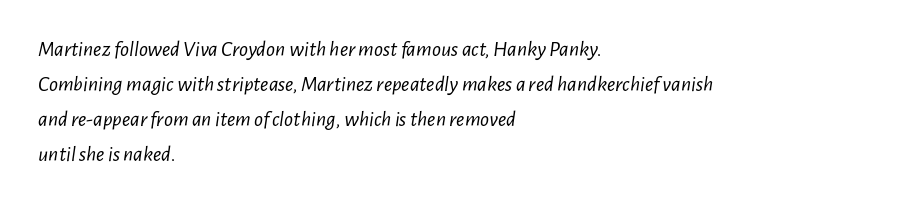
Q: Is the text bold? A: No.
Q: Is the text italic (slanted)? A: Yes, it leans right by about 7 degrees.
Q: Is the text underlined? A: No.
Q: How is the paragraph aligned? A: Left-aligned.
Q: Is the spacing between letters normal or unusually wide? A: Normal.
Q: Is the spacing between lines tight, normal or loose? A: Normal.
